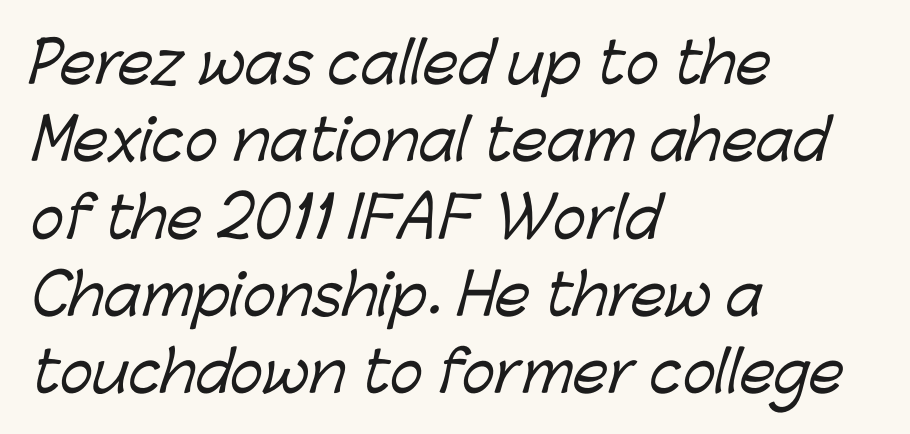
{"serif": "no", "width": "normal", "stroke_contrast": "low", "x_height": "medium", "monospaced": "no", "underline": "no", "align": "left", "line_spacing": "normal", "line_spacing_ratio": 1.38, "letter_spacing": "normal", "letter_spacing_em": 0.0, "glyph_px": 56}
